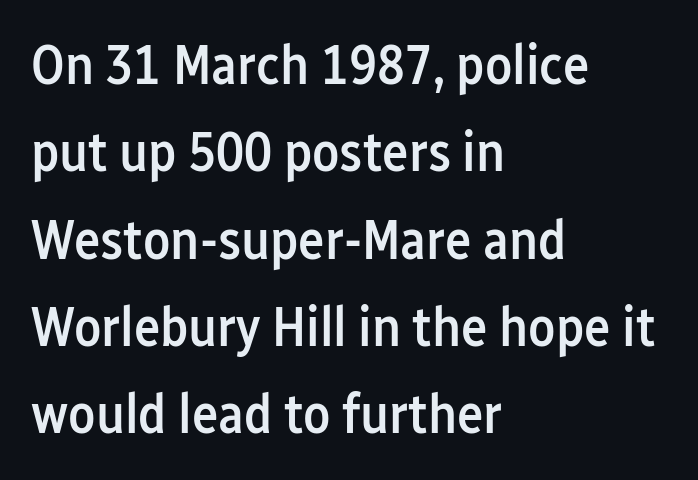
The image shows 56 px semibold, condensed sans-serif type, upright; set left-aligned, normal line spacing (1.56x), normal letter spacing, not underlined; low stroke contrast and a medium x-height.
